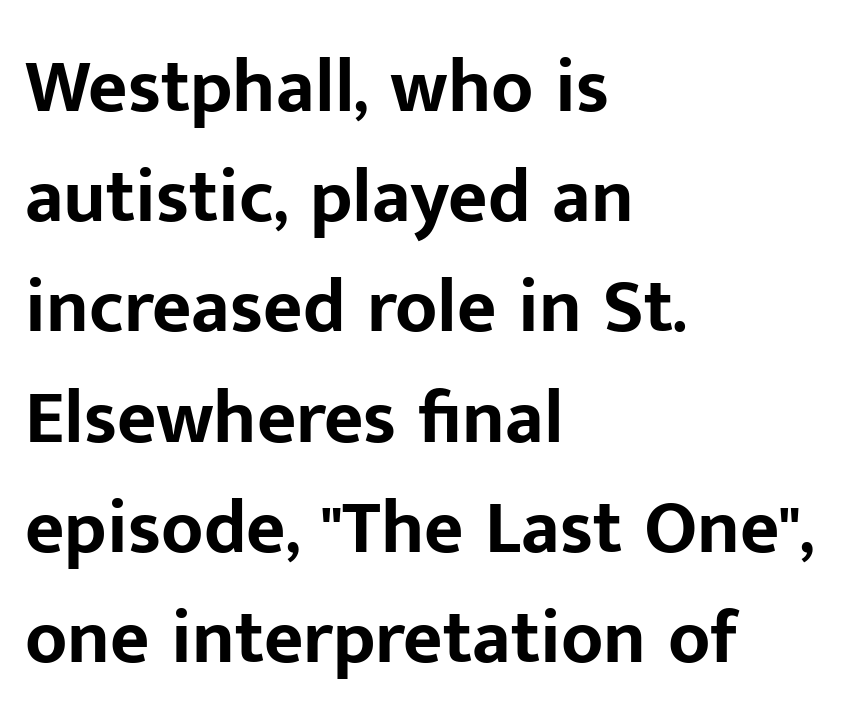
A dark, heavy texture on the line: the type is bold. Unlike italic type, these characters show no tilt at all. Words appear dense and cohesive because spacing is normal. Leading matches the norm, producing a regular column. Beneath every word, the page is bare. Alignment: flush left.
